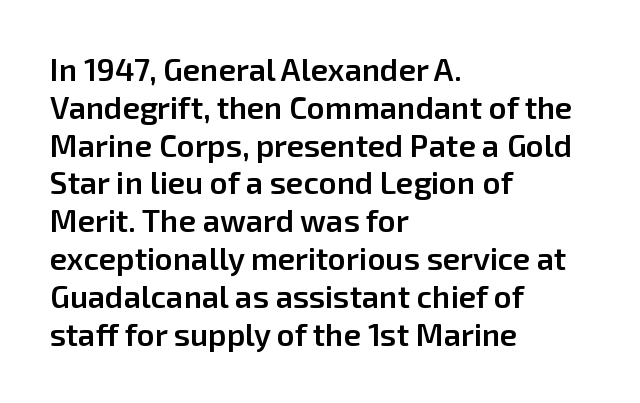
The image shows 31 px semibold sans-serif type, upright; set left-aligned, line spacing 1.22x, normal letter spacing, not underlined; low stroke contrast and a medium x-height.
